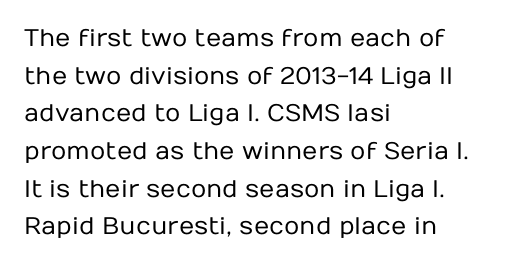
The image shows 24 px text type, upright; set left-aligned, normal line spacing (1.57x), normal letter spacing, not underlined.
